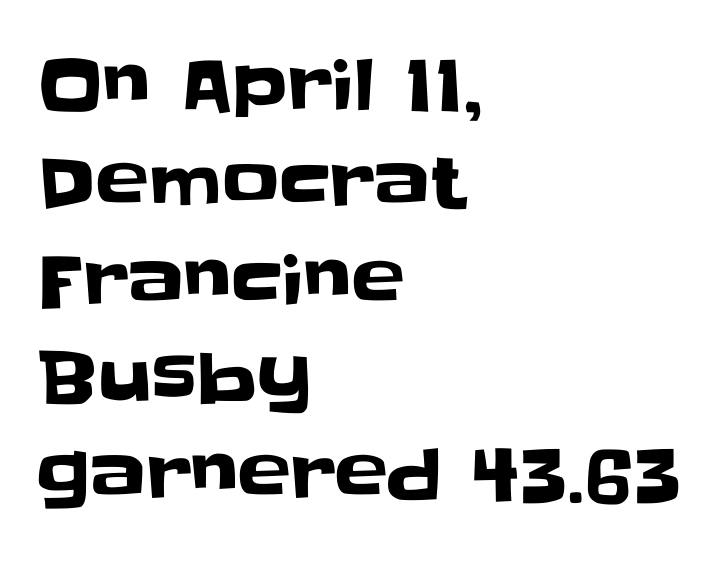
What's the leading like? Ordinary, nothing unusual. The glyphs in this specimen are sans serif. Leftover space on each line is placed entirely after the last word. Glance below the letters and you will spot only blank space.
